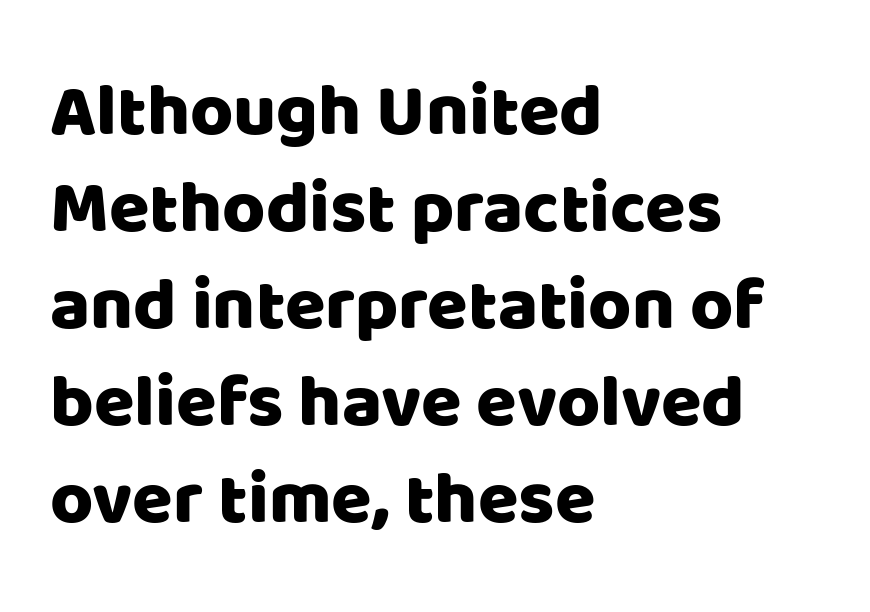
Think of a printed novel: that variable character pitch is what you see here. Quick note: not italic, upright. Quick note: interline space is typical. Layout note: lines flush left. The typeface chosen for these lines omits serifs. Compared with typical body copy, the letter spacing here is the same.
